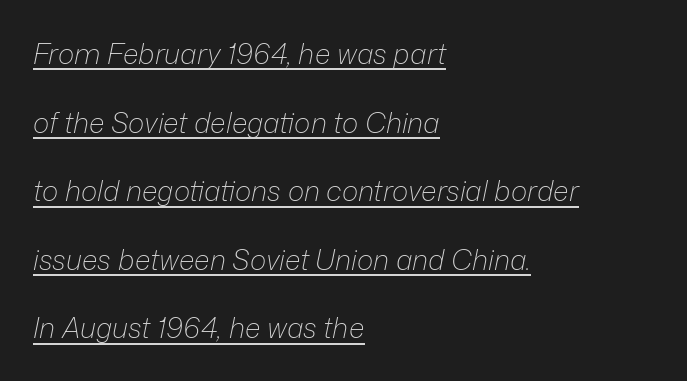
You could not count columns in this text — the font is proportionally spaced. Line beginnings align vertically; line endings do not. In terms of posture, this sample is oblique. Words appear dense and cohesive because spacing is normal.
